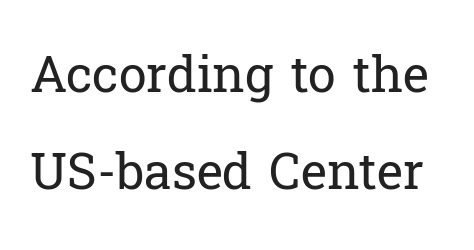
The image shows 50 px regular-weight serif type, upright; set loose line spacing (1.95x), normal letter spacing, not underlined; low stroke contrast and a medium x-height.
